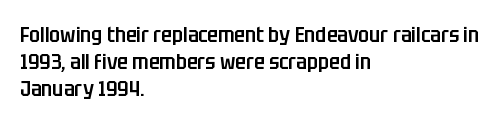
The gap between lines stays unmarked. Casual observation: everything's shoved over to the left. The glyphs have the mass of a demibold cut, below bold. The lettering stays uniformly vertical, giving the passage a roman look. Honestly, the letter spacing is just normal — you wouldn't notice it.
